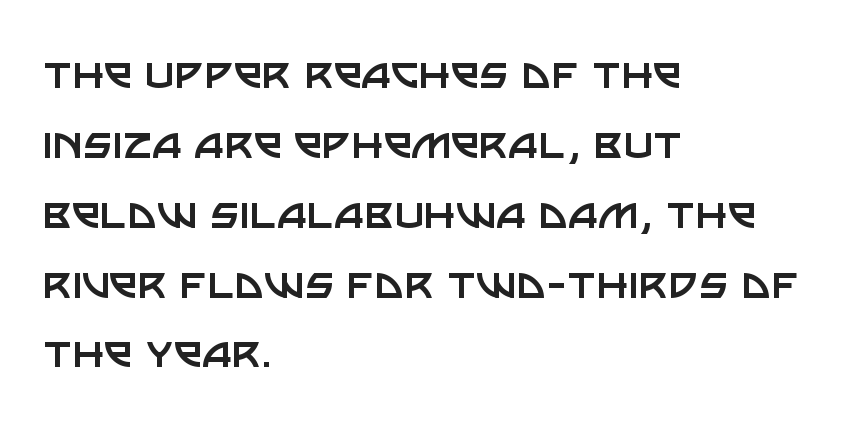
The image shows 51 px regular-weight sans-serif type, upright; set left-aligned, normal line spacing (1.37x), normal letter spacing, not underlined; low stroke contrast and a large x-height.
